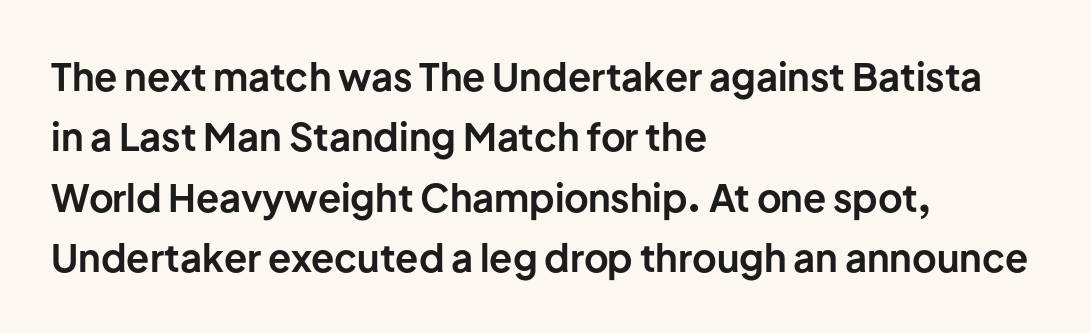
Q: Is the text bold? A: Yes.
Q: Is the text italic (slanted)? A: No, it is upright.
Q: Is the typeface a serif or a sans-serif typeface? A: Sans-serif.
Q: Is the text underlined? A: No.
Q: How is the paragraph aligned? A: Left-aligned.
Q: Is the spacing between letters normal or unusually wide? A: Normal.
Q: Is the spacing between lines tight, normal or loose? A: Normal.
Q: Width (condensed, normal, or wide)? A: Normal.
Q: Stroke contrast? A: Low.
Q: x-height? A: Medium.
Q: Monospaced? A: No.
